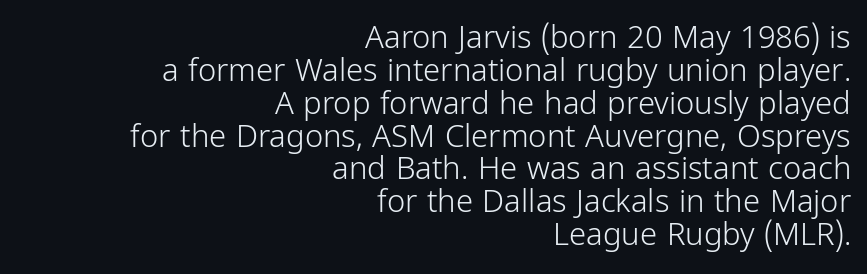
Q: Is the text bold? A: No.
Q: Is the text italic (slanted)? A: No, it is upright.
Q: Is the typeface a serif or a sans-serif typeface? A: Sans-serif.
Q: Is the text underlined? A: No.
Q: How is the paragraph aligned? A: Right-aligned.
Q: Is the spacing between letters normal or unusually wide? A: Normal.
Q: Is the spacing between lines tight, normal or loose? A: Tight.
Q: Width (condensed, normal, or wide)? A: Condensed.
Q: Stroke contrast? A: Low.
Q: x-height? A: Medium.
Q: Monospaced? A: No.
